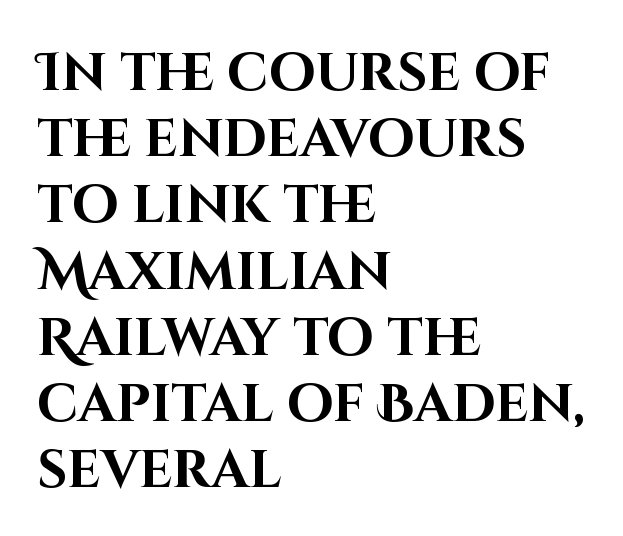
Q: Is the text bold? A: Yes.
Q: Is the text italic (slanted)? A: No, it is upright.
Q: Is the typeface a serif or a sans-serif typeface? A: Sans-serif.
Q: Is the text underlined? A: No.
Q: How is the paragraph aligned? A: Left-aligned.
Q: Is the spacing between letters normal or unusually wide? A: Normal.
Q: Is the spacing between lines tight, normal or loose? A: Normal.
Q: Width (condensed, normal, or wide)? A: Normal.
Q: Stroke contrast? A: High.
Q: x-height? A: Large.
Q: Monospaced? A: No.
